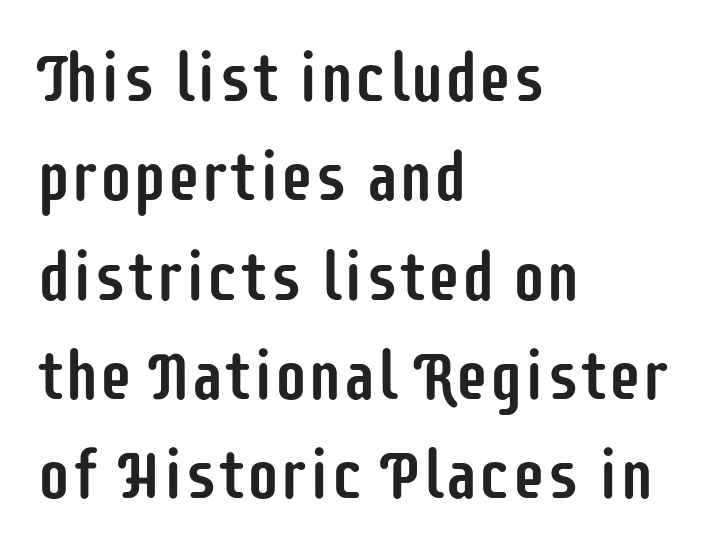
The image shows 68 px condensed sans-serif type, upright; set left-aligned, normal line spacing (1.46x), normal letter spacing, not underlined; low stroke contrast and a large x-height.
